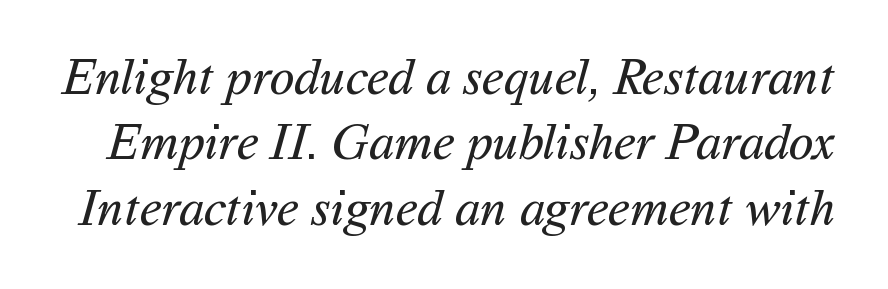
Q: Is the text bold? A: No.
Q: Is the typeface a serif or a sans-serif typeface? A: Sans-serif.
Q: Is the text underlined? A: No.
Q: Is the spacing between letters normal or unusually wide? A: Normal.
Q: Is the spacing between lines tight, normal or loose? A: Normal.
Q: Width (condensed, normal, or wide)? A: Normal.
Q: Stroke contrast? A: Medium.
Q: x-height? A: Medium.
Q: Monospaced? A: No.
